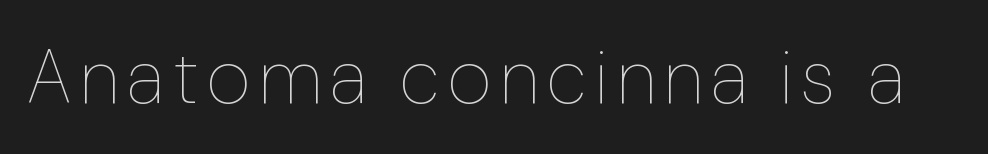
The glyphs are unaccompanied by any horizontal stroke below them. Is the stroke heavy? The answer is a plain regular-or-lighter. Do the letters lean? They stand straight. Note the varied advance widths — an 'i' is clearly narrower than an 'm'.
